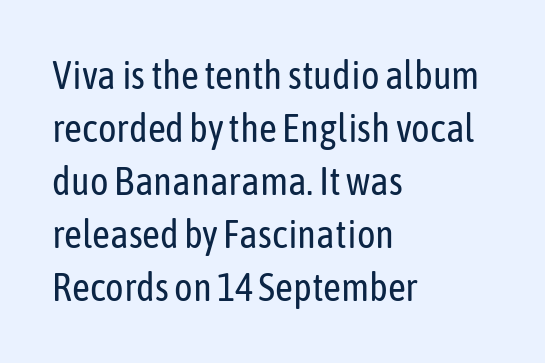
Q: Is the text bold? A: No.
Q: Is the text italic (slanted)? A: No, it is upright.
Q: Is the typeface a serif or a sans-serif typeface? A: Sans-serif.
Q: Is the text underlined? A: No.
Q: How is the paragraph aligned? A: Left-aligned.
Q: Is the spacing between letters normal or unusually wide? A: Normal.
Q: Is the spacing between lines tight, normal or loose? A: Normal.
Q: Width (condensed, normal, or wide)? A: Condensed.
Q: Stroke contrast? A: Low.
Q: x-height? A: Medium.
Q: Monospaced? A: No.
